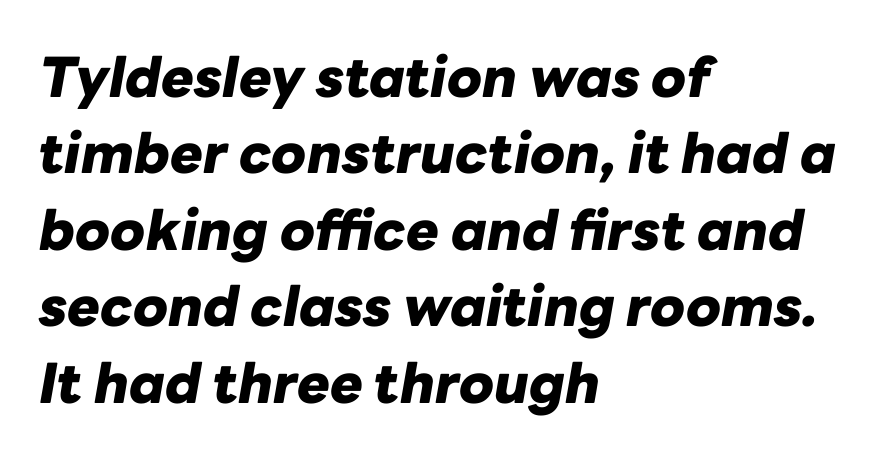
The image shows 55 px heavy type, italic (leaning right); set left-aligned, normal line spacing (1.39x), normal letter spacing, not underlined; low stroke contrast and a medium x-height.
